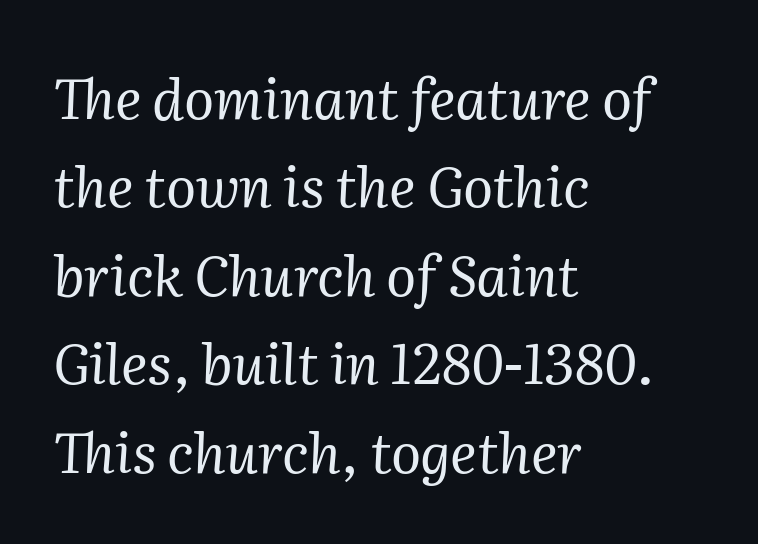
Q: Is the text bold? A: No.
Q: Is the text italic (slanted)? A: Yes, it leans right by about 2 degrees.
Q: Is the typeface a serif or a sans-serif typeface? A: Serif.
Q: Is the text underlined? A: No.
Q: How is the paragraph aligned? A: Left-aligned.
Q: Is the spacing between letters normal or unusually wide? A: Normal.
Q: Is the spacing between lines tight, normal or loose? A: Normal.
Q: Width (condensed, normal, or wide)? A: Normal.
Q: Stroke contrast? A: Medium.
Q: x-height? A: Medium.
Q: Monospaced? A: No.
